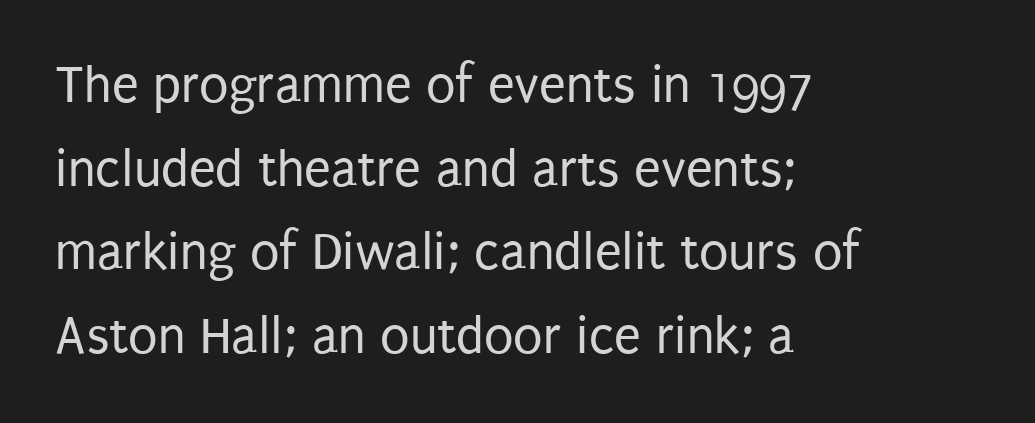
The image shows 54 px regular-weight, condensed sans-serif type, upright; set left-aligned, normal line spacing (1.55x), normal letter spacing, not underlined; low stroke contrast and a large x-height.
